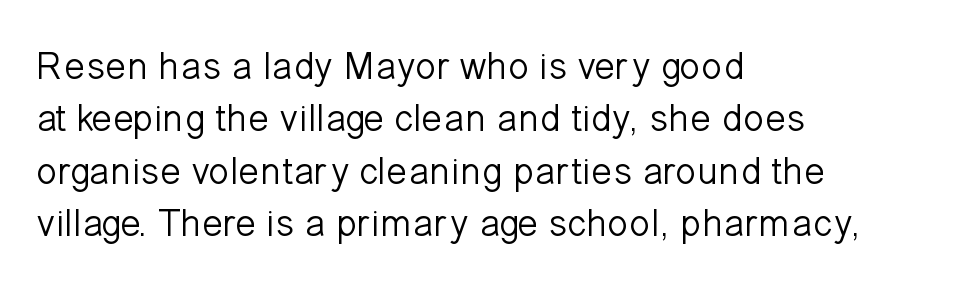
{"serif": "no", "italic": "no", "bold": "no", "weight": "light", "width": "normal", "stroke_contrast": "low", "x_height": "medium", "monospaced": "no", "underline": "no", "align": "left", "line_spacing": "normal", "line_spacing_ratio": 1.34, "letter_spacing": "normal", "letter_spacing_em": 0.0, "glyph_px": 39}
